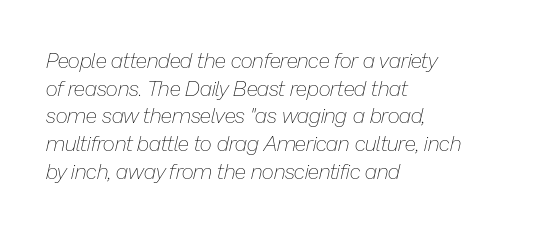
The image shows 21 px text type, italic (leaning right); set left-aligned, normal line spacing (1.32x), normal letter spacing, not underlined.
